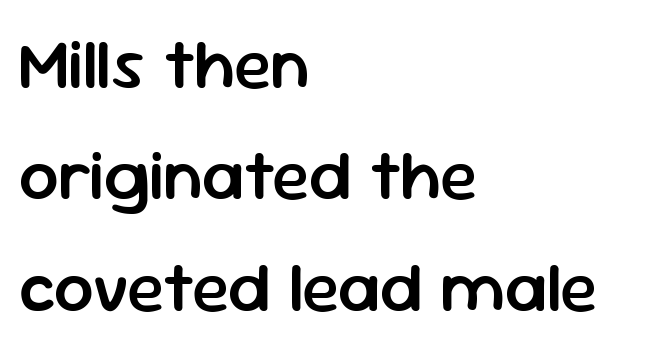
{"serif": "no", "italic": "no", "bold": "semi", "weight": "semibold", "width": "normal", "stroke_contrast": "low", "x_height": "medium", "monospaced": "no", "underline": "no", "align": "left", "line_spacing": "normal", "line_spacing_ratio": 1.59, "letter_spacing": "normal", "letter_spacing_em": 0.0, "glyph_px": 70}
